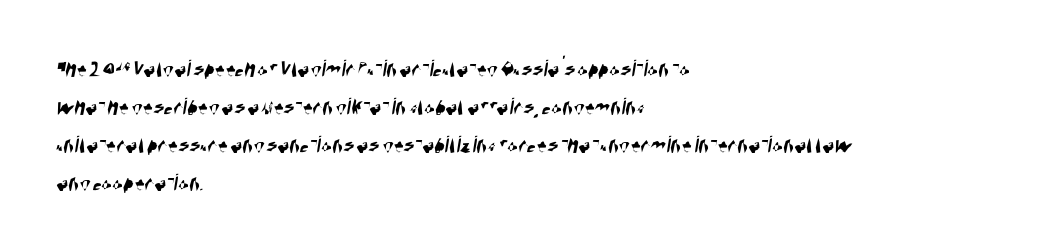
This sample is left-justified, so line endings fall wherever the words run out. Spacing between characters is what you'd get straight out of the box. Is there much room between lines? A standard amount, neither cramped nor airy. Descenders are the only things crossing below the line.
